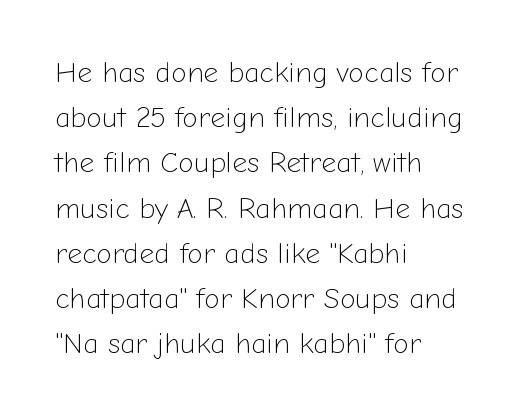
The image shows 29 px light sans-serif type, upright; set left-aligned, normal line spacing (1.56x), normal letter spacing, not underlined; low stroke contrast and a medium x-height.
